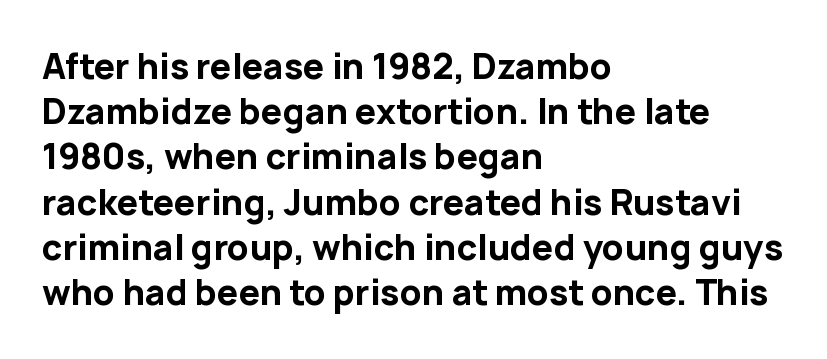
When letters stand straight like this, we call the style roman or upright. Horizontally, the lines are justified to the leading edge only. Spacing verdict: proportional, widths tailored to each character. The leading is moderate, giving the passage an even texture. On the weight axis this lands at bold, roughly 700. Look at the tracking — it's just the regular setting, nothing added.
